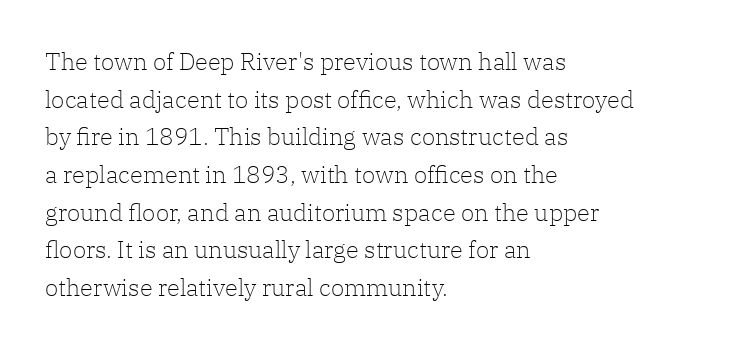
{"italic": "no", "bold": "no", "underline": "no", "align": "left", "line_spacing": "normal", "line_spacing_ratio": 1.57, "letter_spacing": "normal", "letter_spacing_em": 0.0, "glyph_px": 24}
